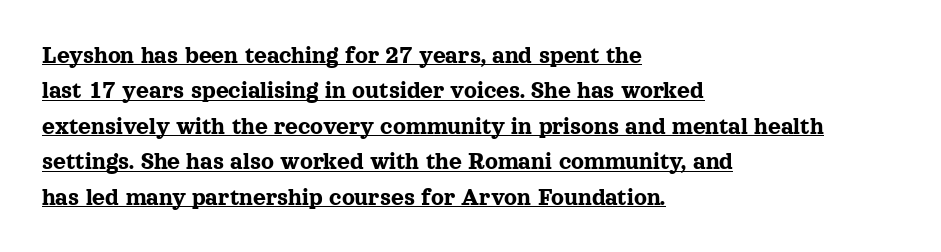
The image shows 25 px text type, upright; set left-aligned, normal line spacing (1.42x), normal letter spacing, underlined.
